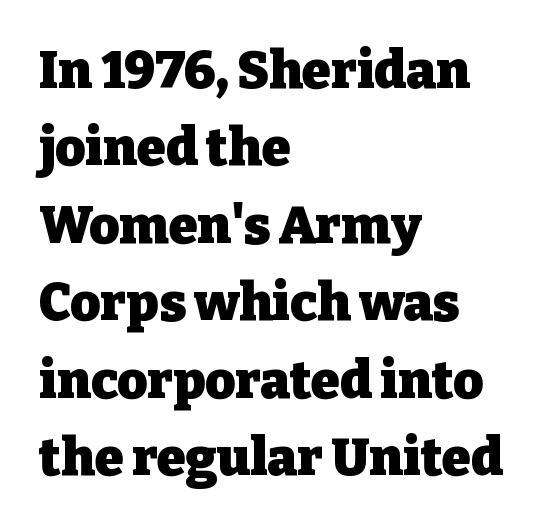
{"serif": "yes", "italic": "no", "bold": "yes", "weight": "heavy", "width": "normal", "stroke_contrast": "low", "x_height": "medium", "monospaced": "no", "underline": "no", "align": "left", "line_spacing": "normal", "line_spacing_ratio": 1.49, "letter_spacing": "normal", "letter_spacing_em": 0.0, "glyph_px": 52}
